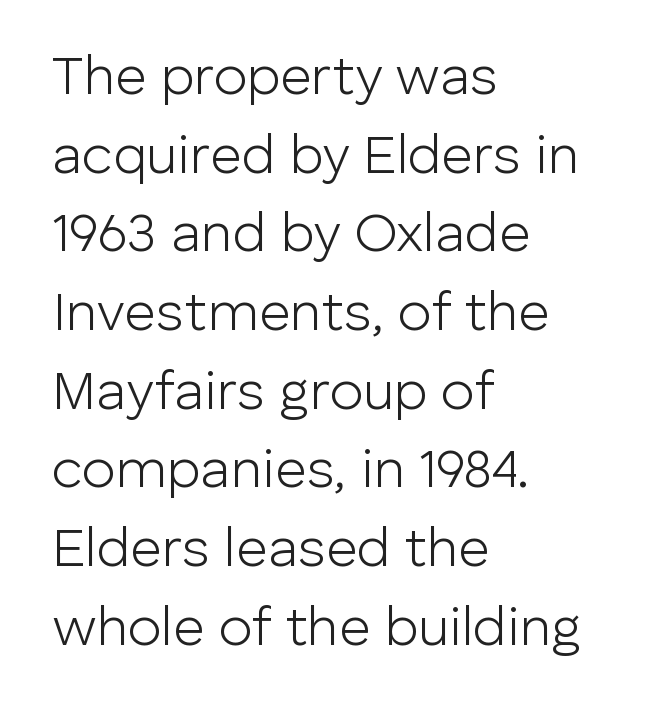
Ink coverage per letter is moderate at most. These lines are rendered in a variable-pitch font. Short and long lines alike share a common starting point at left. Letters rest on an invisible, unmarked baseline. Letterform terminals end flat and unadorned throughout the passage. These lines were composed using upright roman letters.
